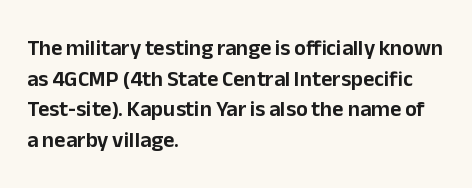
{"italic": "no", "underline": "no", "align": "left", "line_spacing": "normal", "line_spacing_ratio": 1.39, "letter_spacing": "normal", "letter_spacing_em": 0.0, "glyph_px": 22}
